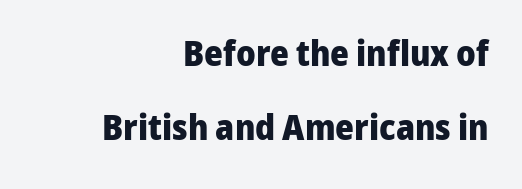
The axis of the letterforms is exactly vertical. Quick note: interline space is abundant. These lines keep a tight, regular rhythm from letter to letter. The designer went with a sans here, leaving each stem footless. Nobody drew a line under any word here.
